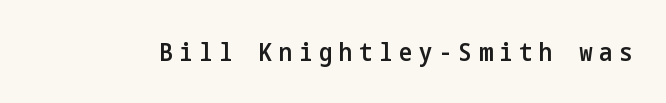
The image shows 25 px text type, upright; set unusually wide letter spacing (+0.27 em), not underlined.
